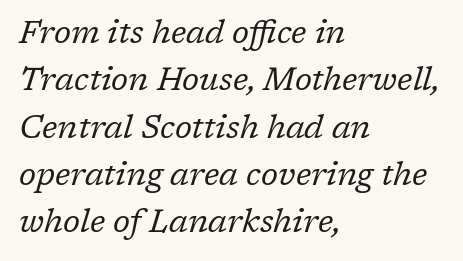
Does the type have serifs? Yes, each stem ends in a small foot. Unbolded letterforms with no extra heft. The glyphs are unaccompanied by any horizontal stroke below them. All the whitespace from short lines collects on the right. These lines are rendered in a variable-pitch font.
